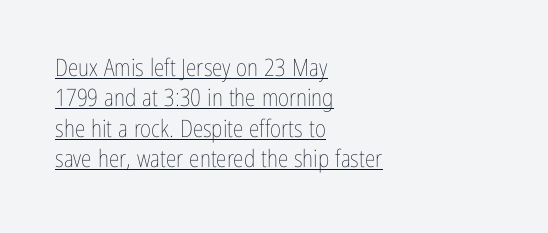
The image shows 24 px text type, upright; set left-aligned, normal line spacing (1.27x), normal letter spacing, underlined.
